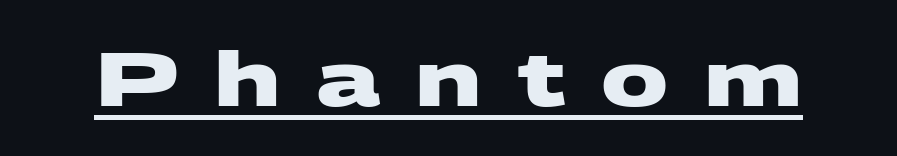
The image shows 75 px heavy, wide sans-serif type; set unusually wide letter spacing (+0.47 em), underlined; medium stroke contrast and a large x-height.
